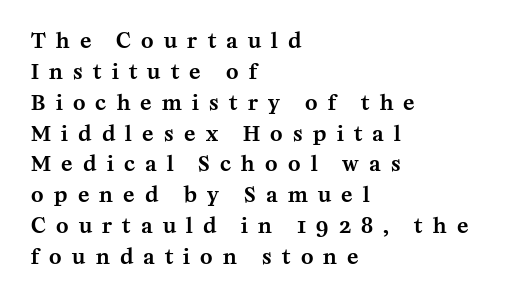
Is there any slant? The stems are plumb. Casual observation: everything's shoved over to the left. Regular leading. The face used here is rendered with a markedly widened letterfit. Descenders are the only things crossing below the line.
